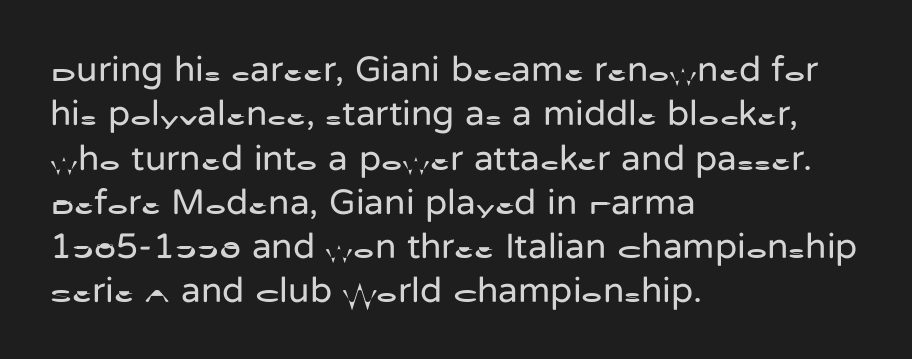
The image shows 36 px regular-weight sans-serif type, upright; set left-aligned, line spacing 1.23x, normal letter spacing, not underlined; low stroke contrast and a medium x-height.
